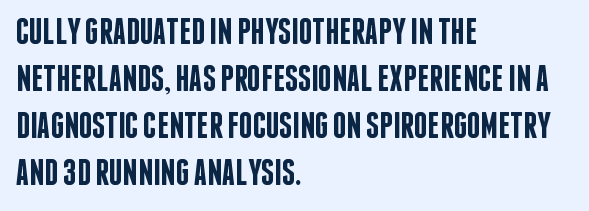
Q: Is the text bold? A: Semi-bold.
Q: Is the text italic (slanted)? A: No, it is upright.
Q: Is the typeface a serif or a sans-serif typeface? A: Sans-serif.
Q: Is the text underlined? A: No.
Q: How is the paragraph aligned? A: Left-aligned.
Q: Is the spacing between letters normal or unusually wide? A: Normal.
Q: Is the spacing between lines tight, normal or loose? A: Normal.
Q: Width (condensed, normal, or wide)? A: Condensed.
Q: Stroke contrast? A: Low.
Q: x-height? A: Large.
Q: Monospaced? A: No.
